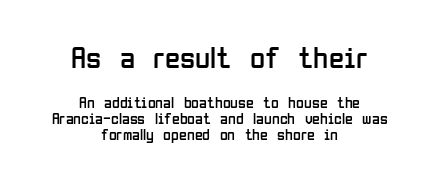
Q: Is the text bold? A: No.
Q: Is the text italic (slanted)? A: No, it is upright.
Q: Is the typeface a serif or a sans-serif typeface? A: Sans-serif.
Q: Is the text underlined? A: No.
Q: How is the paragraph aligned? A: Centered.
Q: Is the spacing between letters normal or unusually wide? A: Normal.
Q: Is the spacing between lines tight, normal or loose? A: Tight.
Q: Which block of text is set in a larger size, the first (top) or the second (bottom)? A: The first (top) one.
Q: Width (condensed, normal, or wide)? A: Condensed.
Q: Stroke contrast? A: Low.
Q: x-height? A: Medium.
Q: Monospaced? A: No.
